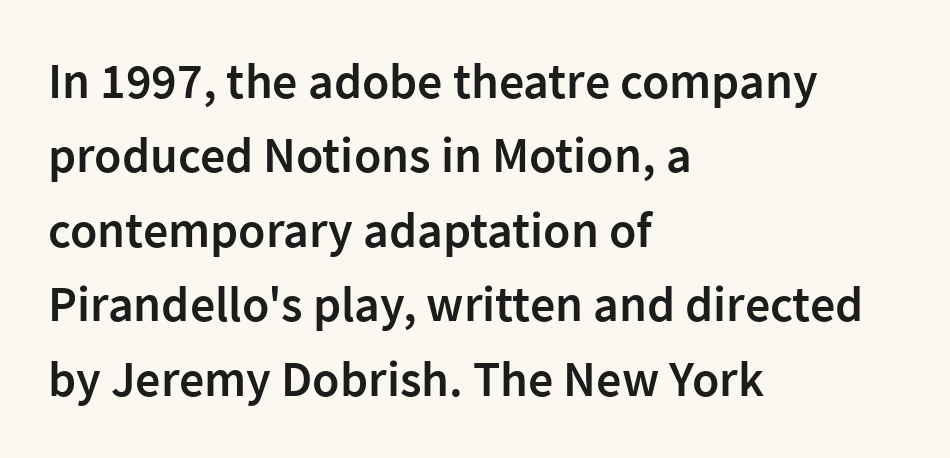
The image shows 50 px semibold sans-serif type, upright; set left-aligned, normal line spacing (1.49x), normal letter spacing, not underlined; low stroke contrast and a medium x-height.
